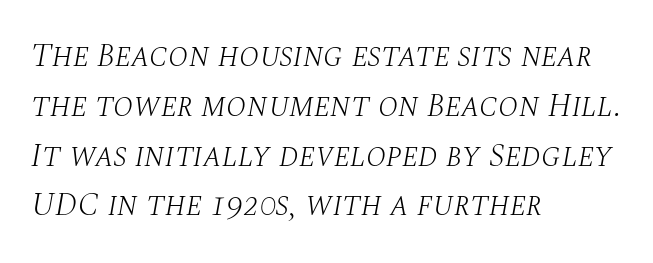
Q: Is the text bold? A: No.
Q: Is the text italic (slanted)? A: Yes, it leans right by about 10 degrees.
Q: Is the typeface a serif or a sans-serif typeface? A: Serif.
Q: Is the text underlined? A: No.
Q: How is the paragraph aligned? A: Left-aligned.
Q: Is the spacing between letters normal or unusually wide? A: Normal.
Q: Is the spacing between lines tight, normal or loose? A: Normal.
Q: Width (condensed, normal, or wide)? A: Normal.
Q: Stroke contrast? A: Medium.
Q: x-height? A: Large.
Q: Monospaced? A: No.
